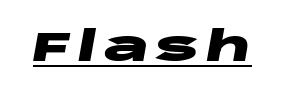
The image shows 42 px heavy, wide type, italic (leaning right); set underlined; low stroke contrast and a large x-height.
